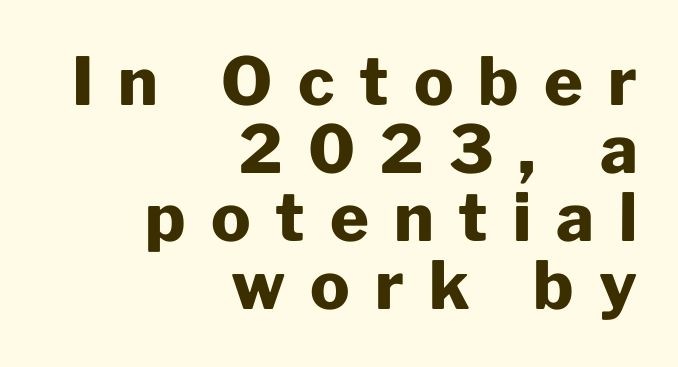
{"serif": "no", "italic": "no", "bold": "yes", "weight": "heavy", "width": "normal", "stroke_contrast": "low", "x_height": "medium", "monospaced": "no", "underline": "no", "align": "right", "line_spacing": "tight", "line_spacing_ratio": 1.03, "letter_spacing": "wide", "letter_spacing_em": 0.38, "glyph_px": 66}
